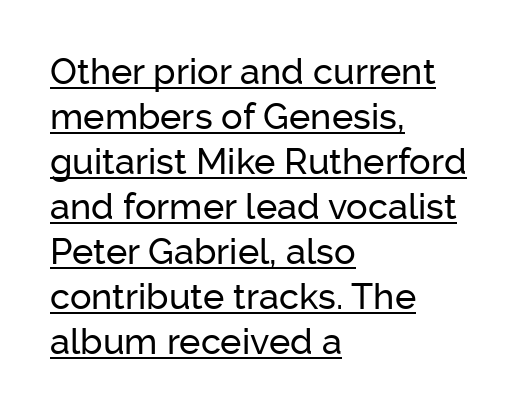
{"serif": "no", "italic": "no", "width": "normal", "stroke_contrast": "low", "x_height": "medium", "monospaced": "no", "underline": "yes", "align": "left", "line_spacing": "normal", "line_spacing_ratio": 1.25, "letter_spacing": "normal", "letter_spacing_em": 0.0, "glyph_px": 36}
